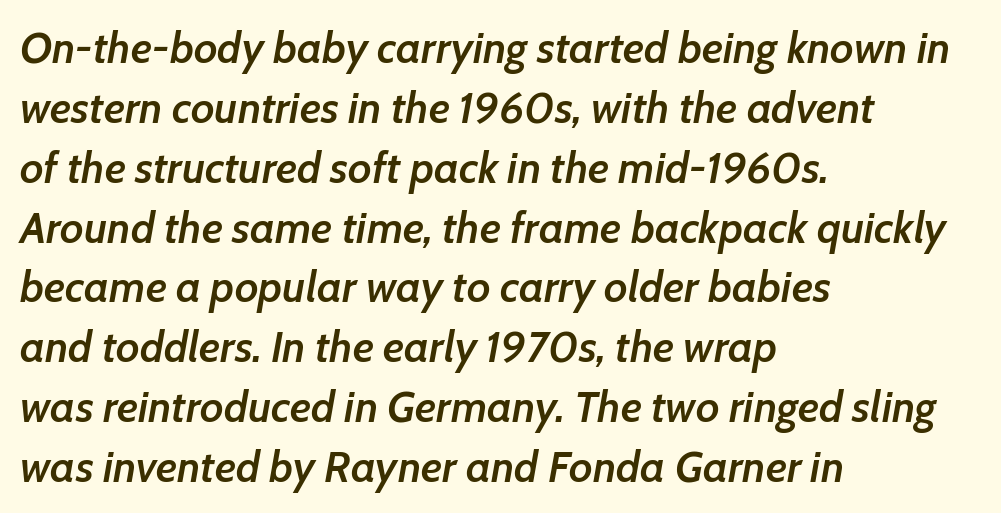
Do the characters align in a grid? No, the font is proportional. Students, note that the glyphs here touch the page at normal intervals. Firm but not heavy-handed strokes: this text is semibold. Quick note: interline space is typical. The glyphs are unaccompanied by any horizontal stroke below them. Designer's note — italics engaged.
